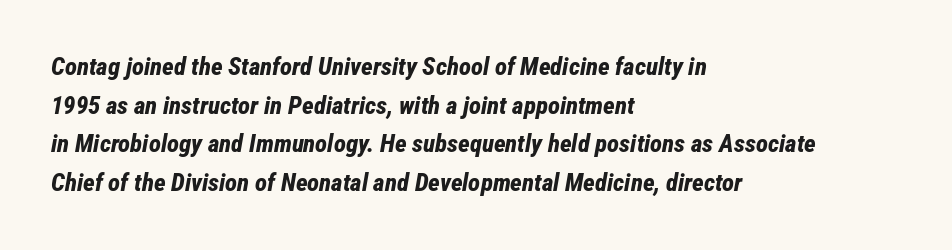
{"italic": "yes", "lean": "right", "slant_degrees": 12, "bold": "yes", "underline": "no", "align": "left", "line_spacing": "normal", "line_spacing_ratio": 1.55, "letter_spacing": "normal", "letter_spacing_em": 0.0, "glyph_px": 25}
